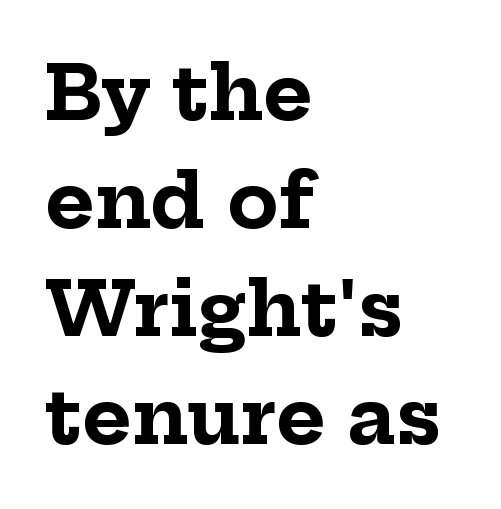
Q: Is the text bold? A: Yes.
Q: Is the text italic (slanted)? A: No, it is upright.
Q: Is the typeface a serif or a sans-serif typeface? A: Serif.
Q: Is the text underlined? A: No.
Q: How is the paragraph aligned? A: Left-aligned.
Q: Is the spacing between letters normal or unusually wide? A: Normal.
Q: Is the spacing between lines tight, normal or loose? A: Normal.
Q: Width (condensed, normal, or wide)? A: Normal.
Q: Stroke contrast? A: Low.
Q: x-height? A: Medium.
Q: Monospaced? A: No.
